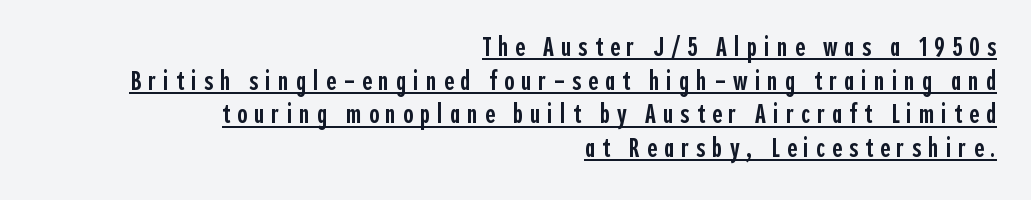
The image shows 27 px text type, upright; set right-aligned, normal line spacing (1.25x), unusually wide letter spacing (+0.26 em), underlined.
